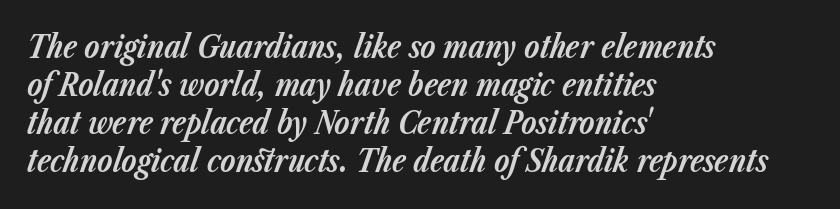
Q: Is the text bold? A: Yes.
Q: Is the text italic (slanted)? A: Yes, it leans right by about 23 degrees.
Q: Is the text underlined? A: No.
Q: How is the paragraph aligned? A: Left-aligned.
Q: Is the spacing between letters normal or unusually wide? A: Normal.
Q: Width (condensed, normal, or wide)? A: Normal.
Q: Stroke contrast? A: Low.
Q: x-height? A: Medium.
Q: Monospaced? A: No.
